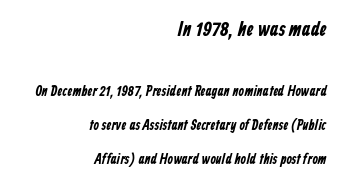
{"underline": "no", "align": "right", "line_spacing": "loose", "line_spacing_ratio": 2.44, "letter_spacing": "normal", "letter_spacing_em": 0.0, "larger_block": "first", "size_ratio": 1.43, "glyph_px": 20}
